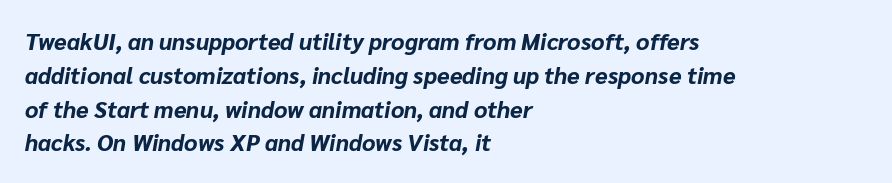
Normally led — the rows are evenly, conventionally spaced. Check under the words: just untouched page. Glyph-to-glyph distance matches everyday printed text. The lettering tilts uniformly, giving the passage an italic look. Visually the block forms a straight wall on the left and a jagged coastline on the right. Stroke thickness is high; the sample reads as a true bold.
